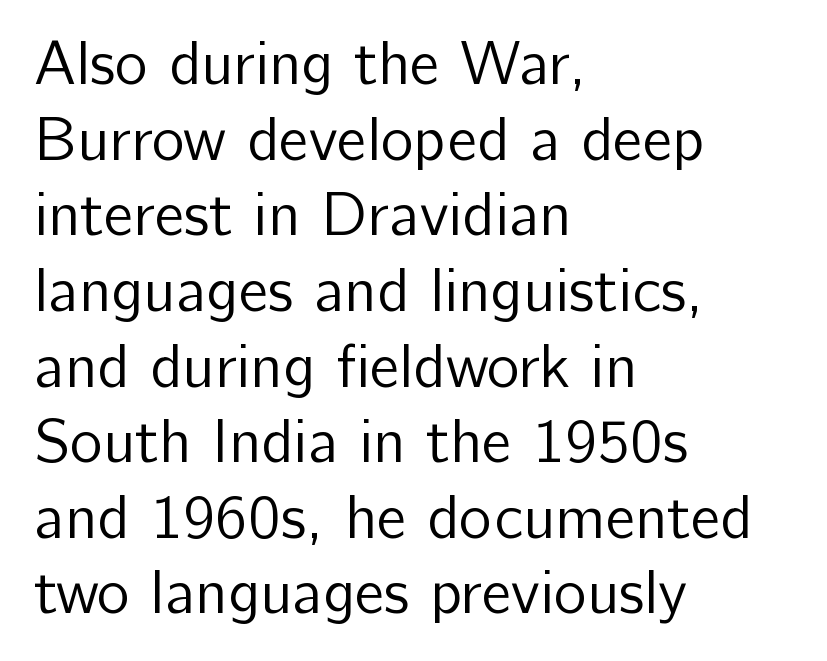
{"serif": "no", "italic": "no", "bold": "no", "weight": "regular", "width": "normal", "stroke_contrast": "low", "x_height": "medium", "monospaced": "no", "underline": "no", "align": "left", "line_spacing_ratio": 1.22, "letter_spacing": "normal", "letter_spacing_em": 0.0, "glyph_px": 62}
